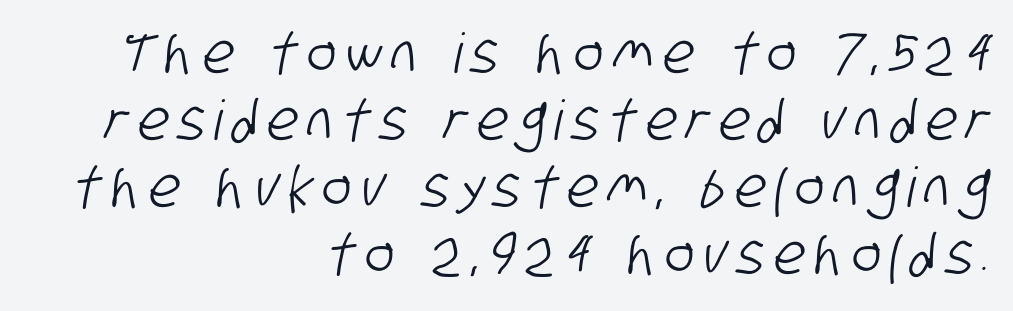
Q: Is the typeface a serif or a sans-serif typeface? A: Sans-serif.
Q: Is the text underlined? A: No.
Q: How is the paragraph aligned? A: Right-aligned.
Q: Width (condensed, normal, or wide)? A: Condensed.
Q: Stroke contrast? A: Low.
Q: x-height? A: Large.
Q: Monospaced? A: No.
